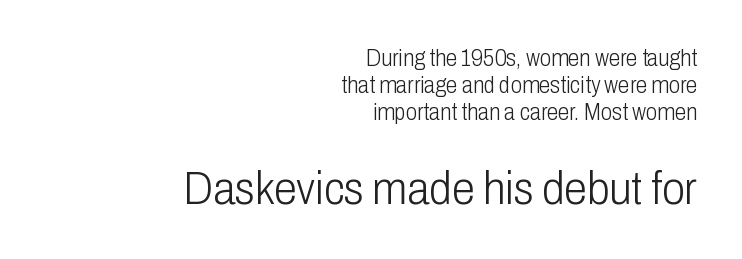
The image shows 46 px light, condensed sans-serif type, upright; set right-aligned, line spacing 1.17x, normal letter spacing, not underlined; the second (bottom) block is 2.0x larger; low stroke contrast and a medium x-height.
